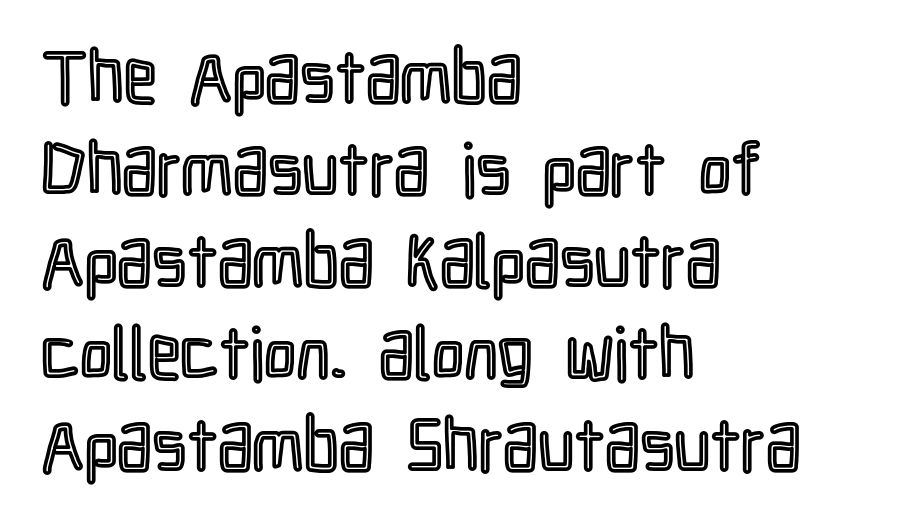
{"italic": "no", "width": "condensed", "x_height": "medium", "monospaced": "no", "underline": "no", "align": "left", "line_spacing": "normal", "line_spacing_ratio": 1.26, "letter_spacing": "normal", "letter_spacing_em": 0.0, "glyph_px": 73}
